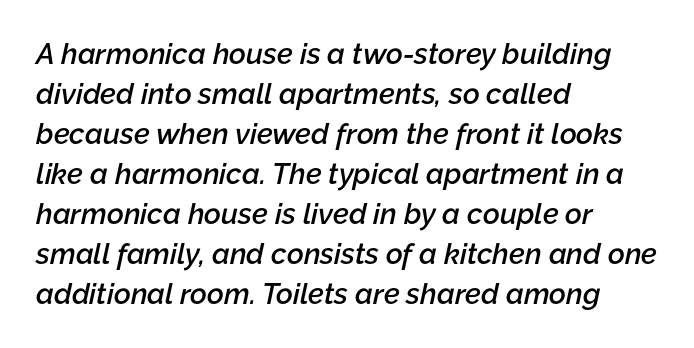
Italic? Definitely — the glyphs are oblique. Glyph-to-glyph distance matches everyday printed text. Reading down the block, your eye returns to a fixed left position each line. Underlining? Definitely not there.
